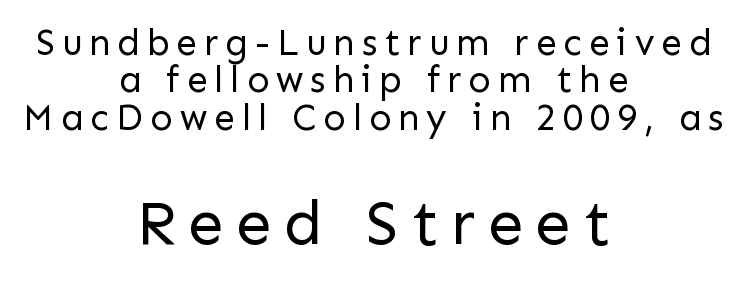
Size hierarchy here favors the trailing block over the leading one. Each line is balanced around a shared central axis. Weight: not bold — regular or lighter. Unlike a traditional serif, this face leaves its strokes unadorned. Ascenders rise straight up at ninety degrees. Nobody drew a line under any word here.
